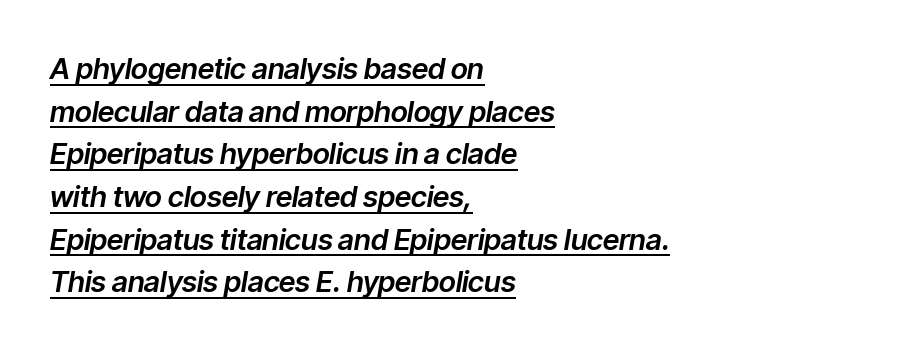
Does the copy run flush right? No — it runs flush left. A rule runs beneath these lines of type. Regular leading. A typesetter would call this proportional, since set widths differ per character. Would a proofreader flag this as italicized? Yes.
